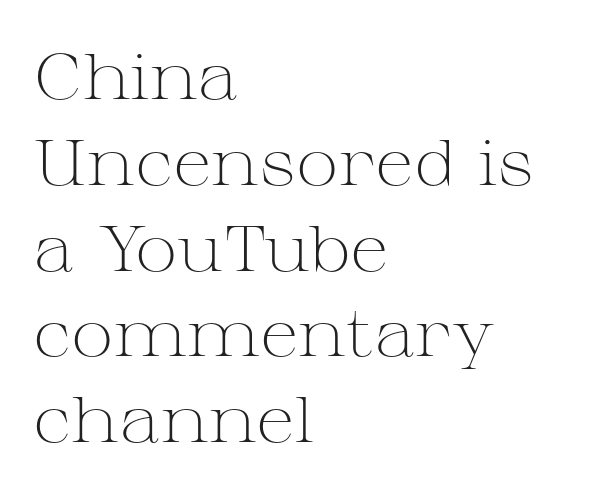
Q: Is the text bold? A: No.
Q: Is the text italic (slanted)? A: No, it is upright.
Q: Is the typeface a serif or a sans-serif typeface? A: Serif.
Q: Is the text underlined? A: No.
Q: How is the paragraph aligned? A: Left-aligned.
Q: Is the spacing between letters normal or unusually wide? A: Normal.
Q: Is the spacing between lines tight, normal or loose? A: Normal.
Q: Width (condensed, normal, or wide)? A: Wide.
Q: Stroke contrast? A: Medium.
Q: x-height? A: Medium.
Q: Monospaced? A: No.
